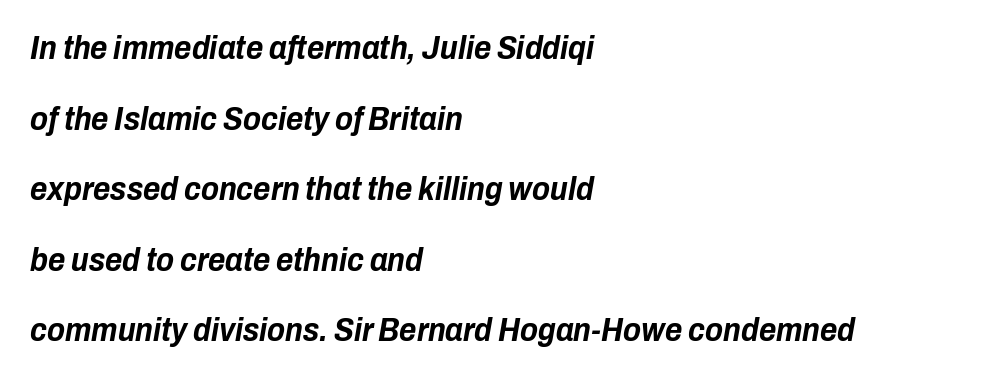
The image shows 33 px bold, condensed type, italic (leaning right); set left-aligned, loose line spacing (2.14x), normal letter spacing, not underlined; low stroke contrast and a medium x-height.
